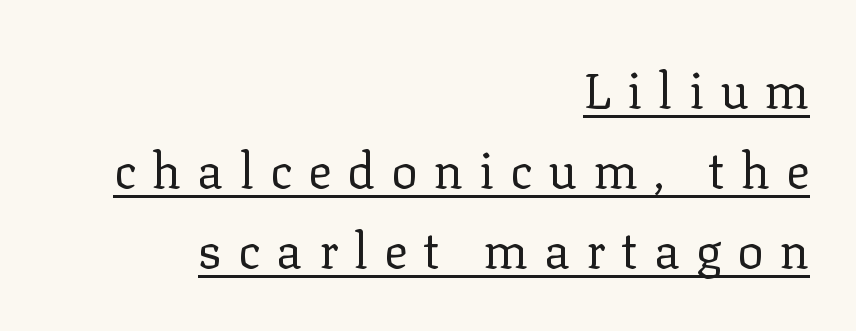
The image shows 49 px regular-weight serif type, upright; set right-aligned, normal line spacing (1.63x), unusually wide letter spacing (+0.33 em), underlined; low stroke contrast and a medium x-height.
